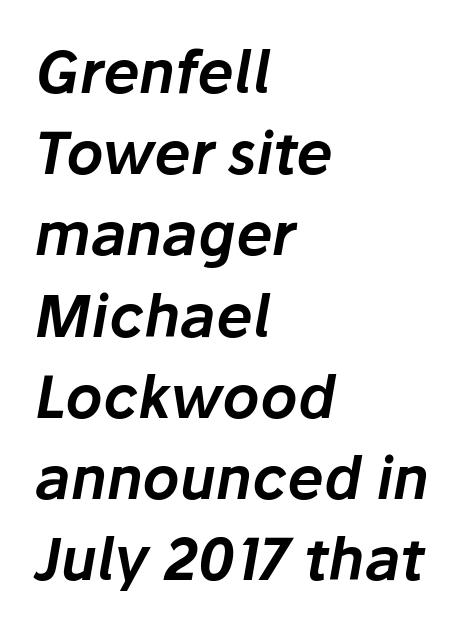
Q: Is the text italic (slanted)? A: Yes, it leans right by about 10 degrees.
Q: Is the text underlined? A: No.
Q: How is the paragraph aligned? A: Left-aligned.
Q: Is the spacing between letters normal or unusually wide? A: Normal.
Q: Is the spacing between lines tight, normal or loose? A: Normal.
Q: Width (condensed, normal, or wide)? A: Normal.
Q: Stroke contrast? A: Low.
Q: x-height? A: Medium.
Q: Monospaced? A: No.
